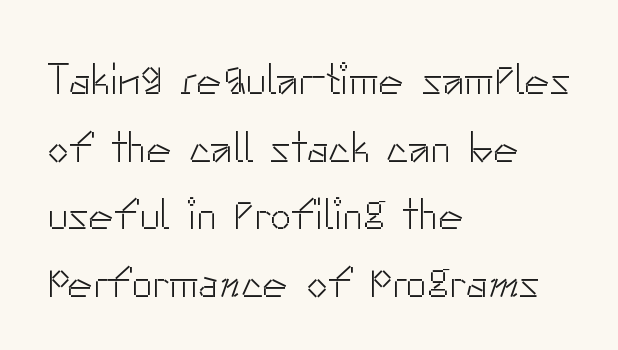
Q: Is the text bold? A: No.
Q: Is the text italic (slanted)? A: No, it is upright.
Q: Is the typeface a serif or a sans-serif typeface? A: Sans-serif.
Q: Is the text underlined? A: No.
Q: How is the paragraph aligned? A: Left-aligned.
Q: Is the spacing between letters normal or unusually wide? A: Normal.
Q: Is the spacing between lines tight, normal or loose? A: Normal.
Q: Width (condensed, normal, or wide)? A: Normal.
Q: Stroke contrast? A: Low.
Q: x-height? A: Small.
Q: Monospaced? A: No.
